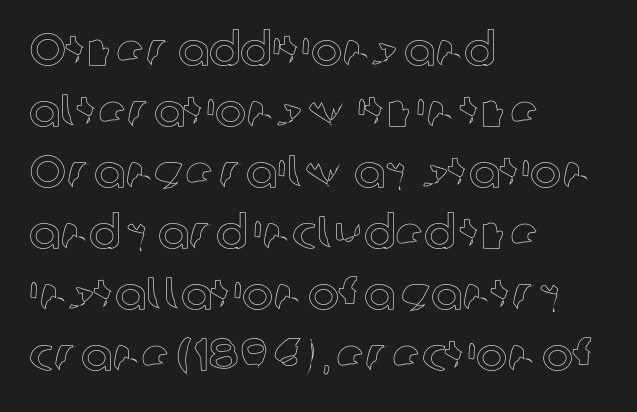
{"italic": "no", "width": "normal", "x_height": "medium", "monospaced": "no", "underline": "no", "align": "left", "line_spacing": "normal", "line_spacing_ratio": 1.3, "letter_spacing": "normal", "letter_spacing_em": 0.0, "glyph_px": 47}
